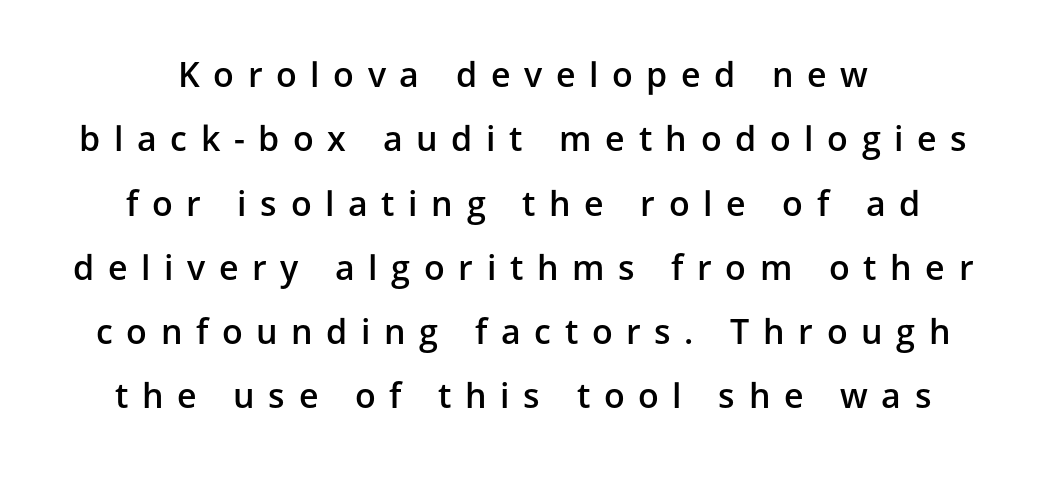
The image shows 34 px semibold sans-serif type, upright; set centered, line spacing 1.89x, unusually wide letter spacing (+0.4 em), not underlined; low stroke contrast and a medium x-height.
